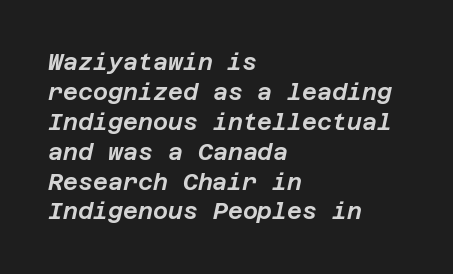
Standard letterfit; no display-style spreading of the glyphs. Is the block centered? No — it sits flush against the left margin. It's the slanting kind of type. How would I describe the line gaps? Plain and ordinary.
